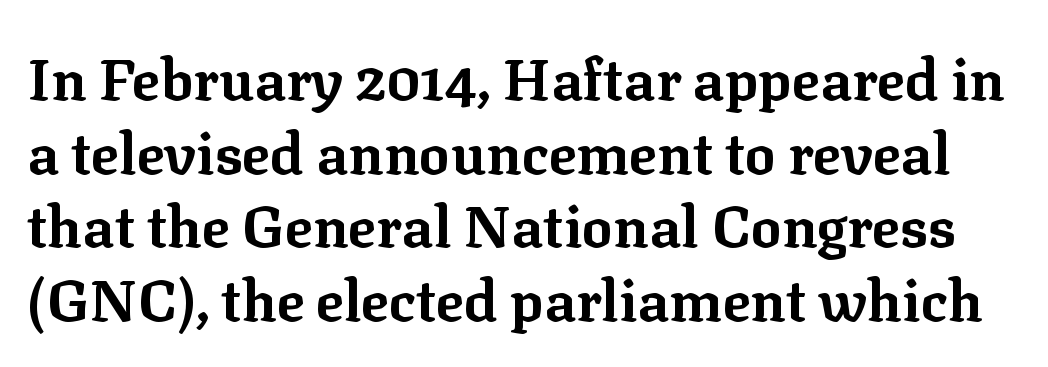
Think of a printed novel: that variable character pitch is what you see here. Underlining? Definitely not there. The axis of the letterforms is exactly vertical. Chunky letters — that's bold for sure. The letterforms sit shoulder to shoulder at normal distance.
